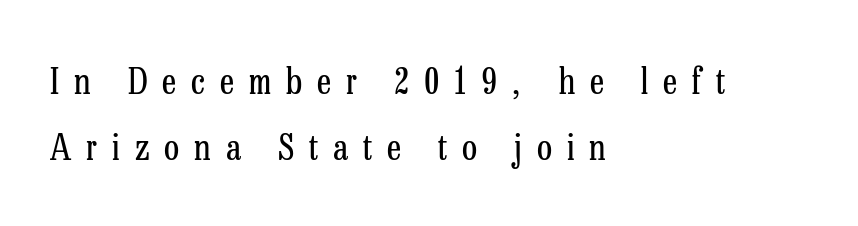
This is serif lettering, the kind often seen in printed books. Do the characters align in a grid? No, the font is proportional. The rendering inserts visible extra space after every character. Do the letters lean? They stand straight. These lines stack with their left ends in a neat column. Underlining? Definitely not there.
